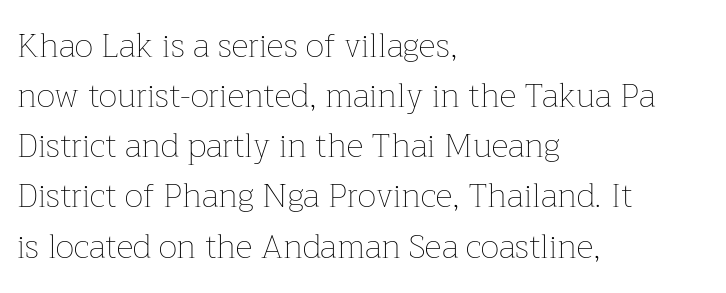
{"italic": "no", "bold": "no", "weight": "thin", "width": "normal", "stroke_contrast": "low", "x_height": "medium", "monospaced": "no", "underline": "no", "align": "left", "line_spacing": "normal", "line_spacing_ratio": 1.52, "letter_spacing": "normal", "letter_spacing_em": 0.0, "glyph_px": 33}
